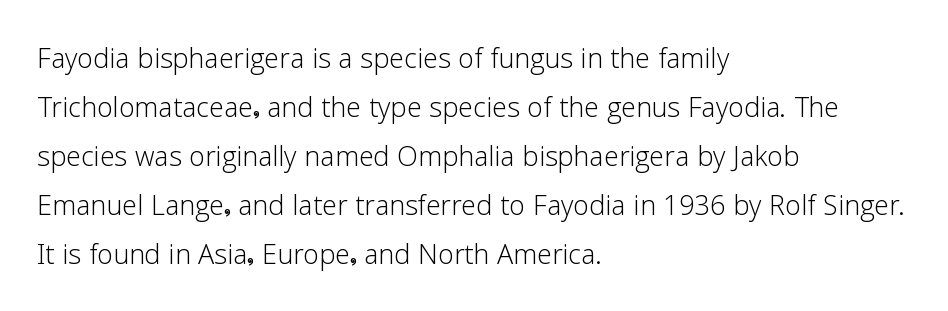
Q: Is the text bold? A: No.
Q: Is the text italic (slanted)? A: No, it is upright.
Q: Is the typeface a serif or a sans-serif typeface? A: Sans-serif.
Q: Is the text underlined? A: No.
Q: How is the paragraph aligned? A: Left-aligned.
Q: Is the spacing between letters normal or unusually wide? A: Normal.
Q: Is the spacing between lines tight, normal or loose? A: Normal.
Q: Width (condensed, normal, or wide)? A: Normal.
Q: Stroke contrast? A: Low.
Q: x-height? A: Medium.
Q: Monospaced? A: No.
